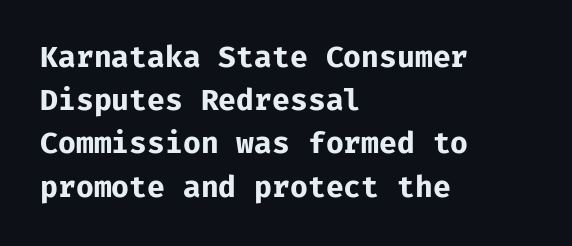
The image shows 29 px bold sans-serif type, upright; set left-aligned, normal line spacing (1.49x), normal letter spacing, not underlined; low stroke contrast and a medium x-height.
